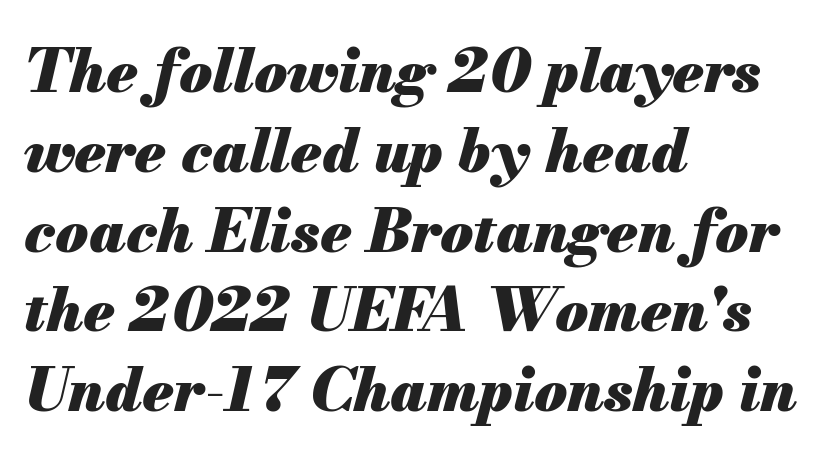
The image shows 60 px heavy type, italic (leaning right); set left-aligned, normal line spacing (1.33x), normal letter spacing, not underlined; medium stroke contrast and a small x-height.
